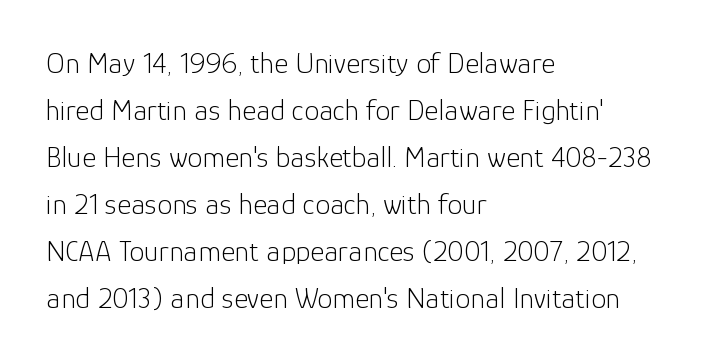
{"serif": "no", "italic": "no", "bold": "no", "weight": "light", "width": "normal", "stroke_contrast": "low", "x_height": "medium", "monospaced": "no", "underline": "no", "align": "left", "line_spacing": "normal", "line_spacing_ratio": 1.57, "letter_spacing": "normal", "letter_spacing_em": 0.0, "glyph_px": 30}
